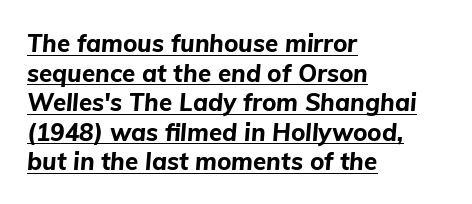
The image shows 24 px bold type, italic (leaning right); set left-aligned, line spacing 1.23x, normal letter spacing, underlined.
